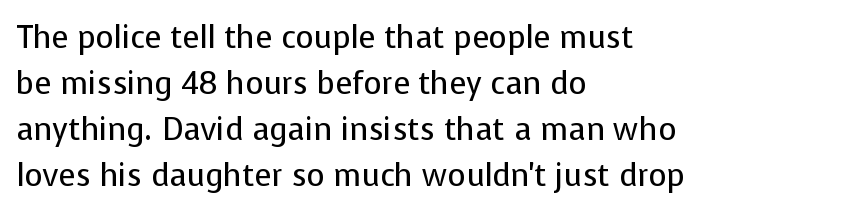
{"serif": "no", "italic": "no", "bold": "no", "weight": "regular", "width": "normal", "stroke_contrast": "low", "x_height": "medium", "monospaced": "no", "underline": "no", "align": "left", "line_spacing": "normal", "line_spacing_ratio": 1.48, "letter_spacing": "normal", "letter_spacing_em": 0.0, "glyph_px": 31}
